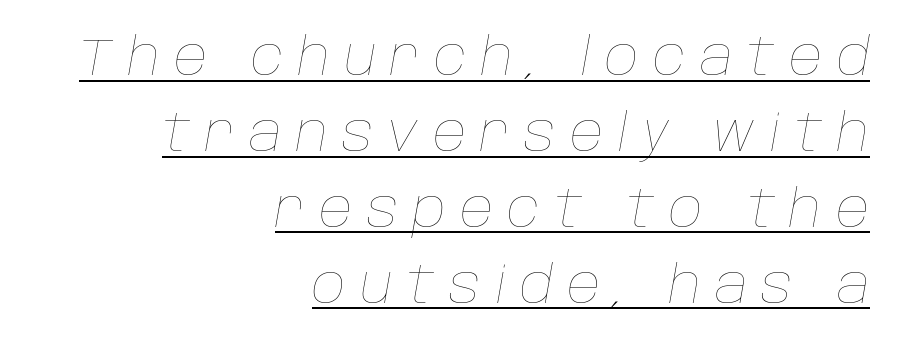
The image shows 52 px thin type, italic (leaning right); set right-aligned, normal line spacing (1.46x), unusually wide letter spacing (+0.27 em), underlined; low stroke contrast and a large x-height.
